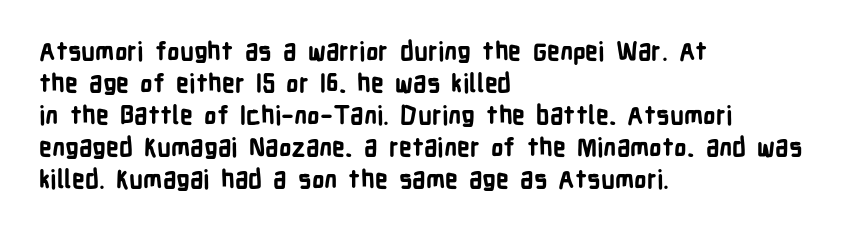
Q: Is the text bold? A: Yes.
Q: Is the text italic (slanted)? A: No, it is upright.
Q: Is the text underlined? A: No.
Q: How is the paragraph aligned? A: Left-aligned.
Q: Is the spacing between letters normal or unusually wide? A: Normal.
Q: Is the spacing between lines tight, normal or loose? A: Normal.
